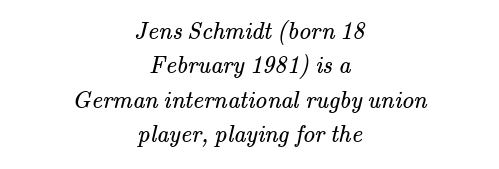
{"bold": "no", "underline": "no", "align": "center", "line_spacing": "normal", "line_spacing_ratio": 1.43, "letter_spacing": "normal", "letter_spacing_em": 0.0, "glyph_px": 24}
